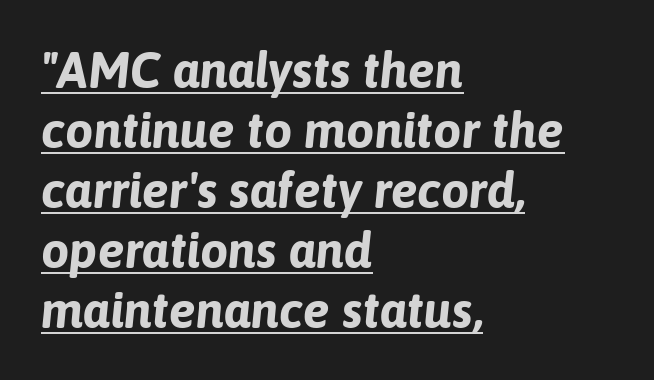
Q: Is the text bold? A: Yes.
Q: Is the text italic (slanted)? A: Yes, it leans right by about 6 degrees.
Q: Is the text underlined? A: Yes.
Q: How is the paragraph aligned? A: Left-aligned.
Q: Is the spacing between letters normal or unusually wide? A: Normal.
Q: Width (condensed, normal, or wide)? A: Normal.
Q: Stroke contrast? A: Low.
Q: x-height? A: Medium.
Q: Monospaced? A: No.
